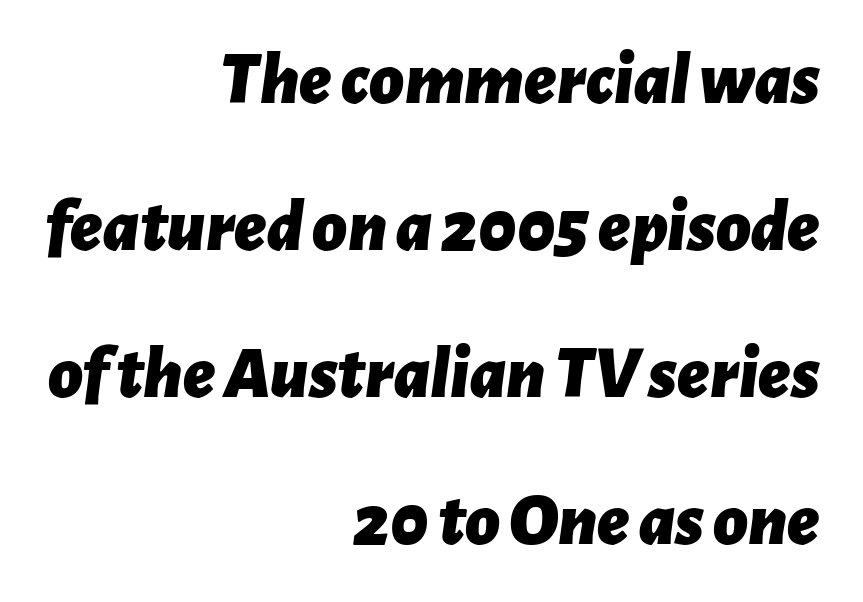
This is heavy type, rendered in bold. Type without underlining. A typesetter would call this zero additional tracking. The passage shown is typed in a proportional face where columns would drift. A student would call this right alignment; a typographer would say flush right, rag left. If you drew a line through each stem, it would be angled.
